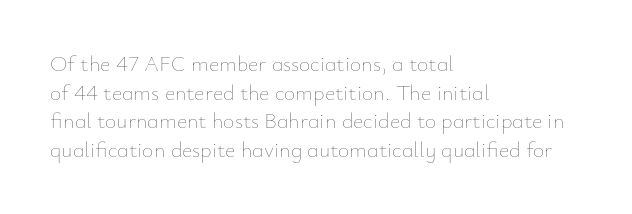
The image shows 22 px text type, upright; set left-aligned, normal line spacing (1.3x), normal letter spacing, not underlined.
